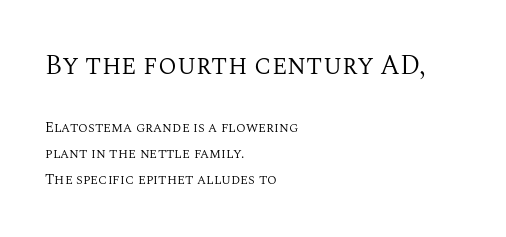
{"italic": "no", "bold": "no", "underline": "no", "align": "left", "line_spacing_ratio": 1.87, "letter_spacing": "normal", "letter_spacing_em": 0.0, "larger_block": "first", "size_ratio": 1.93, "glyph_px": 27}
